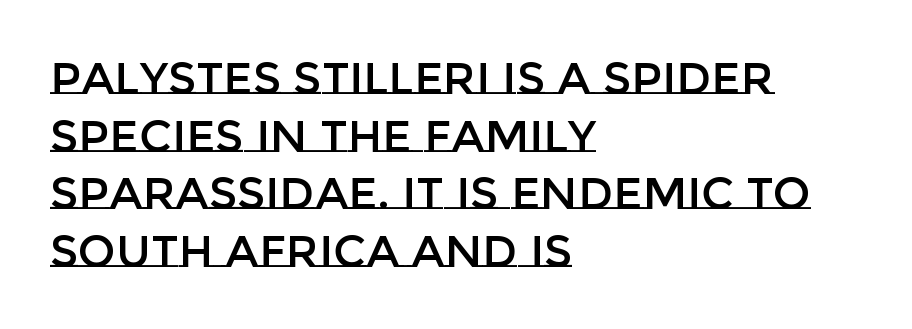
Note the varied advance widths — an 'i' is clearly narrower than an 'm'. Leading matches the norm, producing a regular column. Has an underline been added? It has not. Characters remain perfectly vertical along every line.
